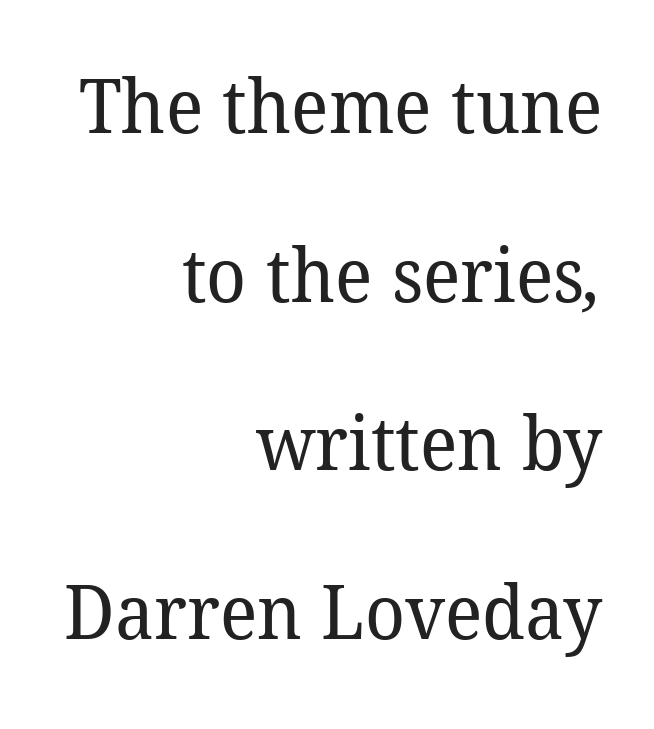
The image shows 75 px regular-weight serif type; set right-aligned, loose line spacing (2.25x), normal letter spacing, not underlined; low stroke contrast and a medium x-height.
